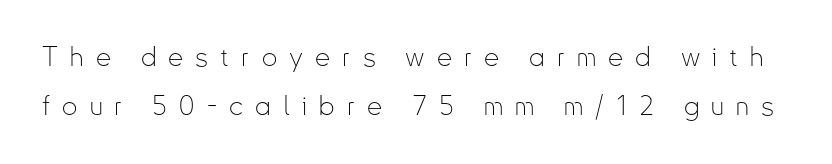
Q: Is the text bold? A: No.
Q: Is the text italic (slanted)? A: No, it is upright.
Q: Is the text underlined? A: No.
Q: Is the spacing between letters normal or unusually wide? A: Unusually wide.
